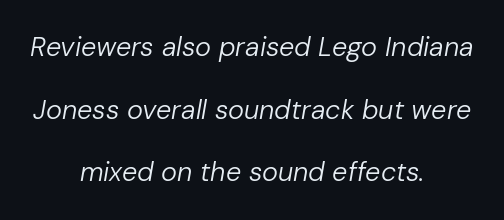
Default kerning and tracking; the words read as compact shapes. The rendering applies a slant to the glyphs. The rendering positions every line midway between the sides. The block of text is sparse from top to bottom, with ample space between rows. No letter is thick-stroked: the sample isn't bold.
